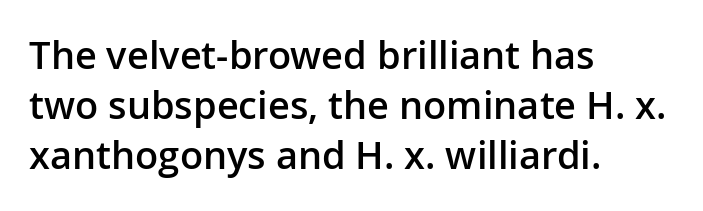
Compared with typical paragraphs, the rows here are spaced about the same. The string is rendered with underlining switched off. Between one letter and the next there's only the usual sliver of space. It's the straight-up-and-down kind of type. Heft: intermediate — a semibold.
